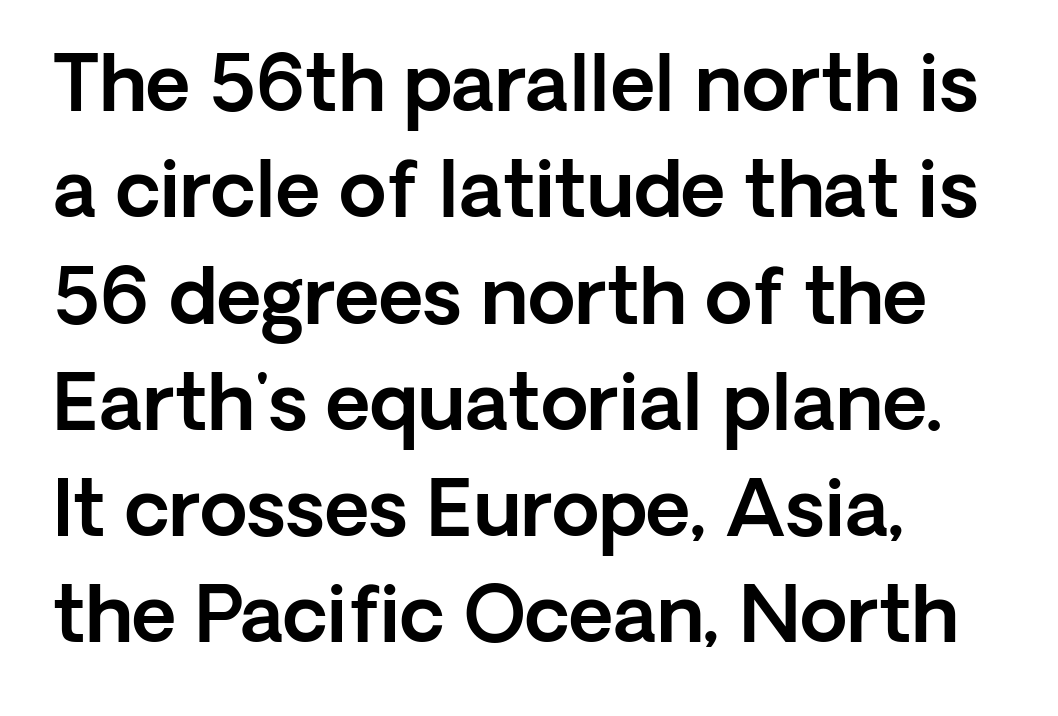
Q: Is the text italic (slanted)? A: No, it is upright.
Q: Is the typeface a serif or a sans-serif typeface? A: Sans-serif.
Q: Is the text underlined? A: No.
Q: How is the paragraph aligned? A: Left-aligned.
Q: Is the spacing between letters normal or unusually wide? A: Normal.
Q: Is the spacing between lines tight, normal or loose? A: Normal.
Q: Width (condensed, normal, or wide)? A: Normal.
Q: x-height? A: Medium.
Q: Monospaced? A: No.
